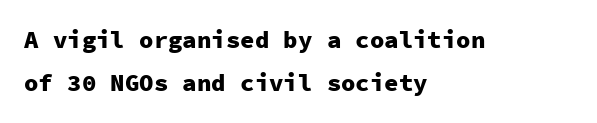
Q: Is the text bold? A: Yes.
Q: Is the text italic (slanted)? A: No, it is upright.
Q: Is the text underlined? A: No.
Q: How is the paragraph aligned? A: Left-aligned.
Q: Is the spacing between letters normal or unusually wide? A: Normal.
